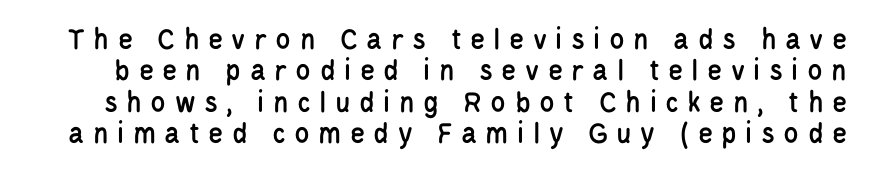
Line spacing here is tight. Here the glyphs are tracked loosely, breaking word shapes into spaced letters. The letters advance in unequal steps, a hallmark of proportional type. Serif or sans? Sans — the stroke terminals are bare.
